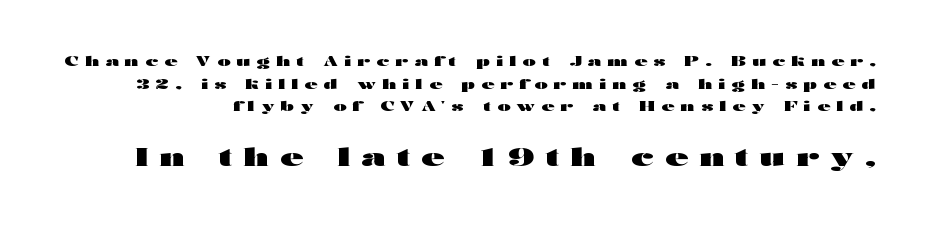
{"italic": "no", "bold": "yes", "underline": "no", "line_spacing": "normal", "line_spacing_ratio": 1.62, "letter_spacing": "wide", "letter_spacing_em": 0.45, "larger_block": "second", "size_ratio": 1.79, "glyph_px": 25}
